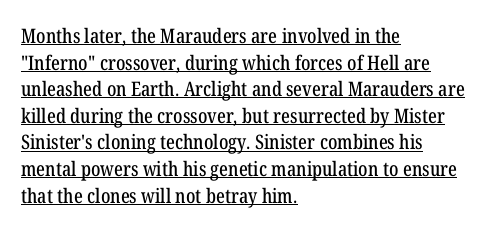
Q: Is the text italic (slanted)? A: No, it is upright.
Q: Is the text underlined? A: Yes.
Q: How is the paragraph aligned? A: Left-aligned.
Q: Is the spacing between letters normal or unusually wide? A: Normal.
Q: Is the spacing between lines tight, normal or loose? A: Normal.
